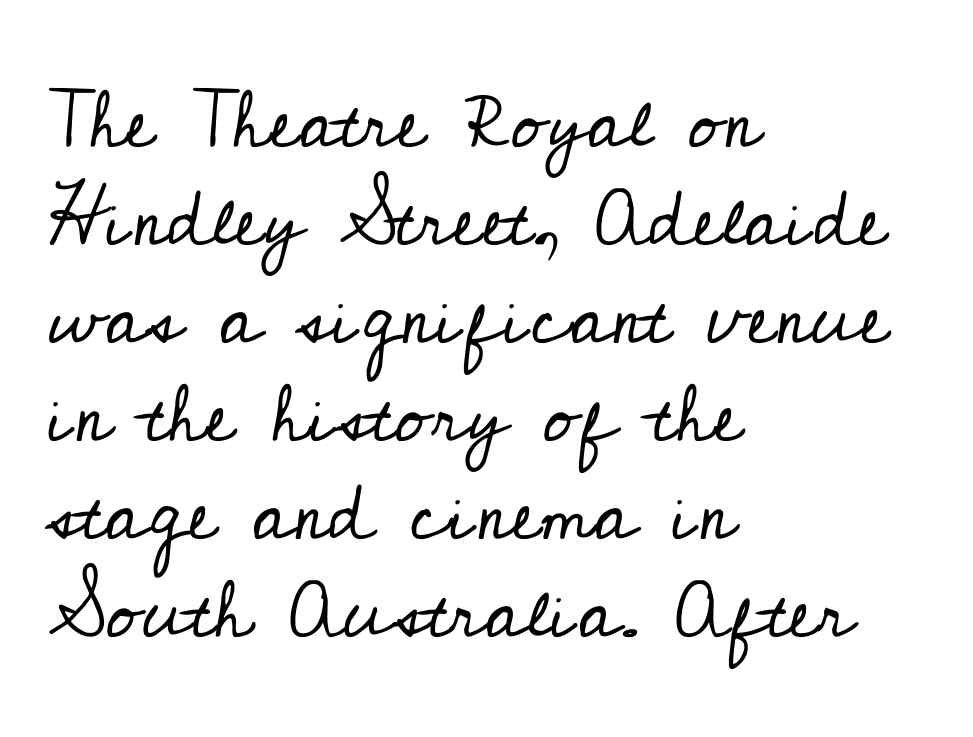
Q: Is the text bold? A: No.
Q: Is the text italic (slanted)? A: Yes.
Q: Is the typeface a serif or a sans-serif typeface? A: Serif.
Q: Is the text underlined? A: No.
Q: How is the paragraph aligned? A: Left-aligned.
Q: Is the spacing between letters normal or unusually wide? A: Normal.
Q: Width (condensed, normal, or wide)? A: Normal.
Q: Stroke contrast? A: Low.
Q: x-height? A: Small.
Q: Monospaced? A: No.
